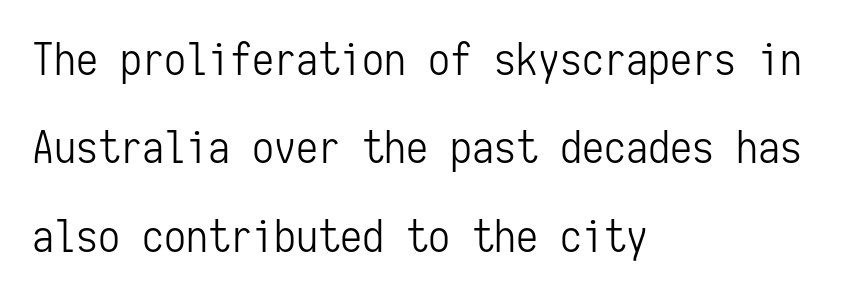
Q: Is the text bold? A: No.
Q: Is the text italic (slanted)? A: No, it is upright.
Q: Is the typeface a serif or a sans-serif typeface? A: Sans-serif.
Q: Is the text underlined? A: No.
Q: How is the paragraph aligned? A: Left-aligned.
Q: Is the spacing between letters normal or unusually wide? A: Normal.
Q: Is the spacing between lines tight, normal or loose? A: Loose.
Q: Width (condensed, normal, or wide)? A: Condensed.
Q: Stroke contrast? A: Low.
Q: x-height? A: Medium.
Q: Monospaced? A: Yes.
